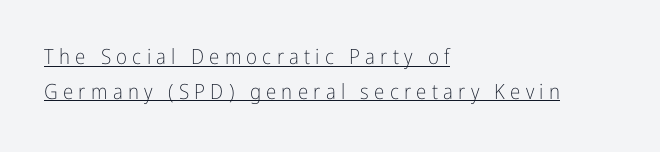
{"italic": "no", "bold": "no", "underline": "yes", "align": "left", "line_spacing": "normal", "line_spacing_ratio": 1.65, "letter_spacing": "wide", "letter_spacing_em": 0.25, "glyph_px": 21}
